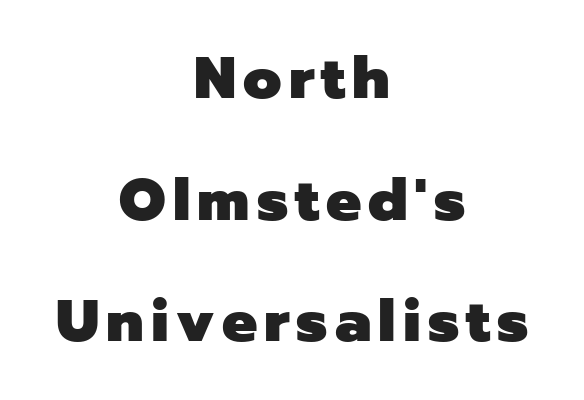
The image shows 59 px heavy sans-serif type, upright; set centered, loose line spacing (2.06x), not underlined; low stroke contrast and a medium x-height.
